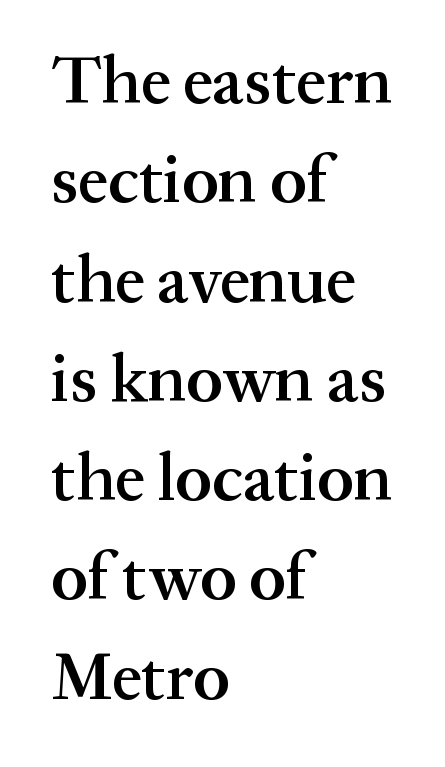
The image shows 68 px semibold serif type, upright; set left-aligned, normal line spacing (1.46x), normal letter spacing, not underlined; medium stroke contrast and a medium x-height.
